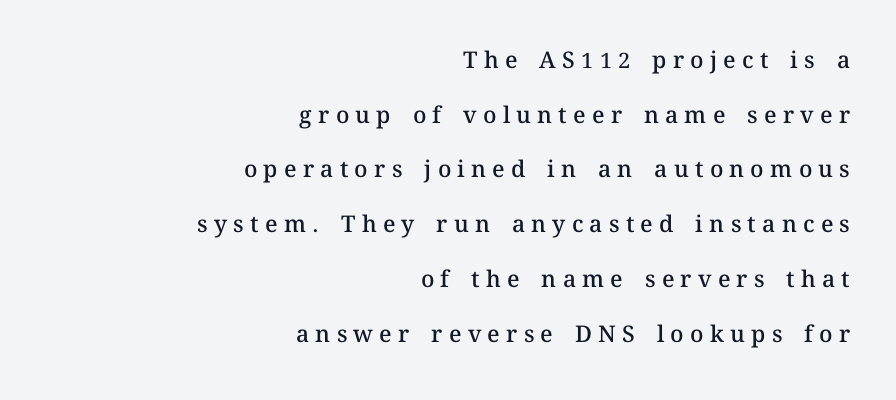
The image shows 23 px text type, upright; set right-aligned, loose line spacing (2.38x), unusually wide letter spacing (+0.27 em), not underlined.
